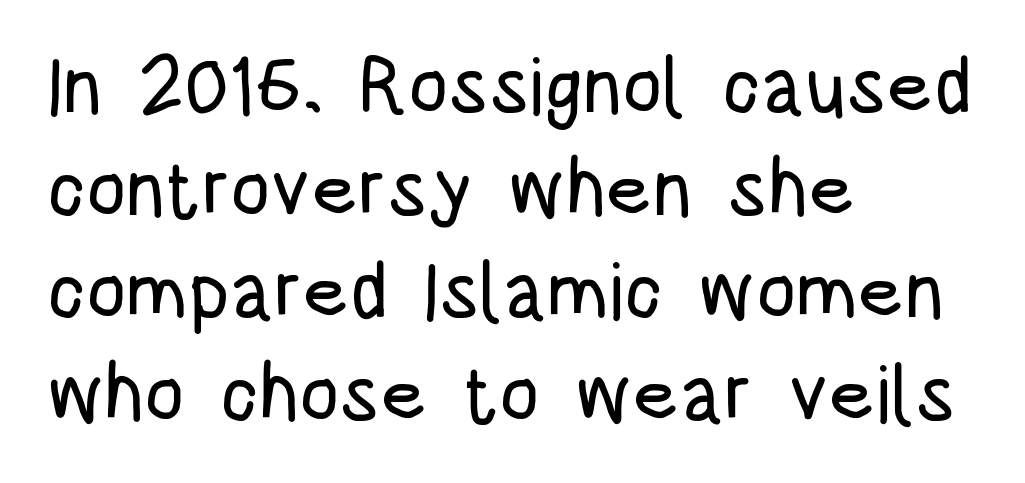
Q: Is the text italic (slanted)? A: No, it is upright.
Q: Is the typeface a serif or a sans-serif typeface? A: Sans-serif.
Q: Is the text underlined? A: No.
Q: How is the paragraph aligned? A: Left-aligned.
Q: Is the spacing between letters normal or unusually wide? A: Normal.
Q: Is the spacing between lines tight, normal or loose? A: Normal.
Q: Width (condensed, normal, or wide)? A: Condensed.
Q: Stroke contrast? A: Low.
Q: x-height? A: Large.
Q: Monospaced? A: No.
